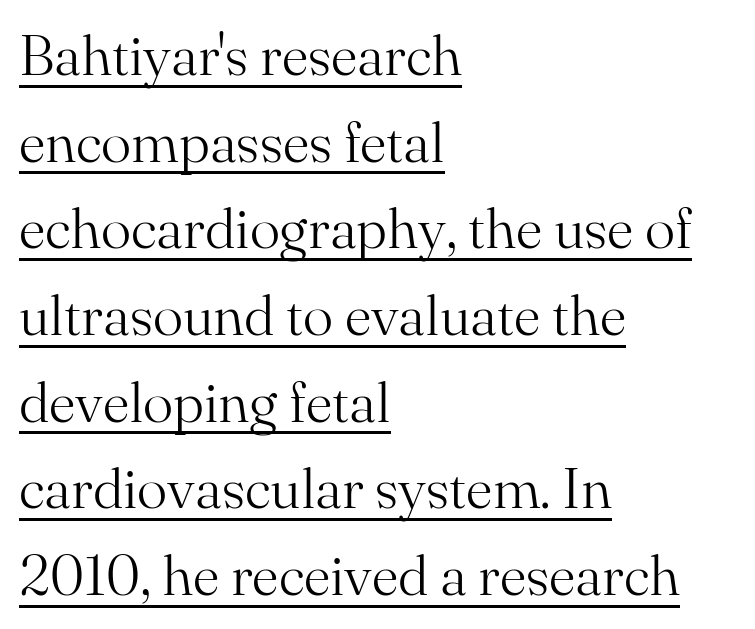
Q: Is the text bold? A: No.
Q: Is the text italic (slanted)? A: No, it is upright.
Q: Is the typeface a serif or a sans-serif typeface? A: Serif.
Q: Is the text underlined? A: Yes.
Q: How is the paragraph aligned? A: Left-aligned.
Q: Is the spacing between letters normal or unusually wide? A: Normal.
Q: Is the spacing between lines tight, normal or loose? A: Normal.
Q: Width (condensed, normal, or wide)? A: Normal.
Q: Stroke contrast? A: Medium.
Q: x-height? A: Small.
Q: Monospaced? A: No.
